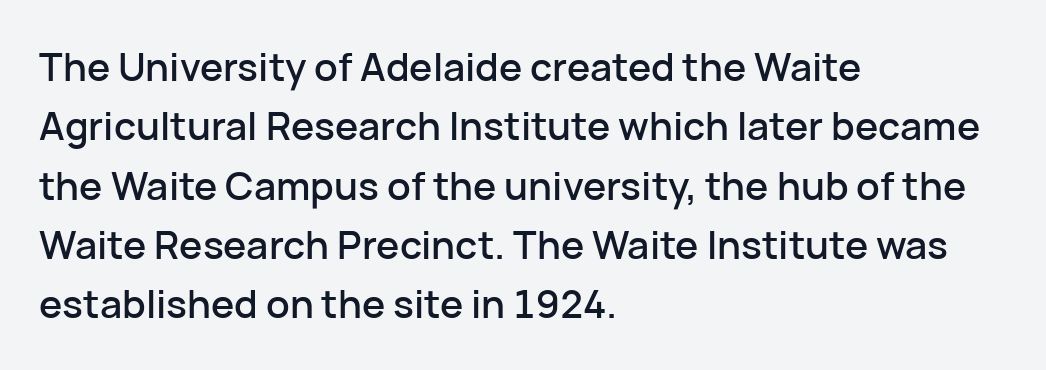
The image shows 39 px sans-serif type, upright; set left-aligned, normal line spacing (1.52x), normal letter spacing, not underlined; low stroke contrast and a medium x-height.
